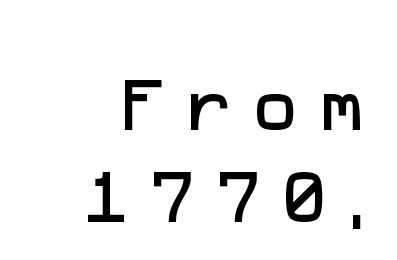
Q: Is the typeface a serif or a sans-serif typeface? A: Sans-serif.
Q: Is the text underlined? A: No.
Q: How is the paragraph aligned? A: Right-aligned.
Q: Is the spacing between letters normal or unusually wide? A: Unusually wide.
Q: Is the spacing between lines tight, normal or loose? A: Normal.
Q: Width (condensed, normal, or wide)? A: Normal.
Q: Stroke contrast? A: Low.
Q: x-height? A: Medium.
Q: Monospaced? A: No.
